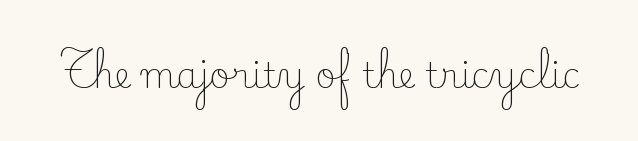
Q: Is the text bold? A: No.
Q: Is the text italic (slanted)? A: No, it is upright.
Q: Is the typeface a serif or a sans-serif typeface? A: Serif.
Q: Is the text underlined? A: No.
Q: Is the spacing between letters normal or unusually wide? A: Normal.
Q: Width (condensed, normal, or wide)? A: Normal.
Q: Stroke contrast? A: Low.
Q: x-height? A: Small.
Q: Monospaced? A: No.
